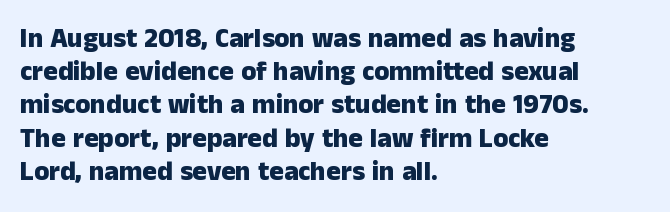
Q: Is the text bold? A: Yes.
Q: Is the text italic (slanted)? A: No, it is upright.
Q: Is the text underlined? A: No.
Q: How is the paragraph aligned? A: Left-aligned.
Q: Is the spacing between letters normal or unusually wide? A: Normal.
